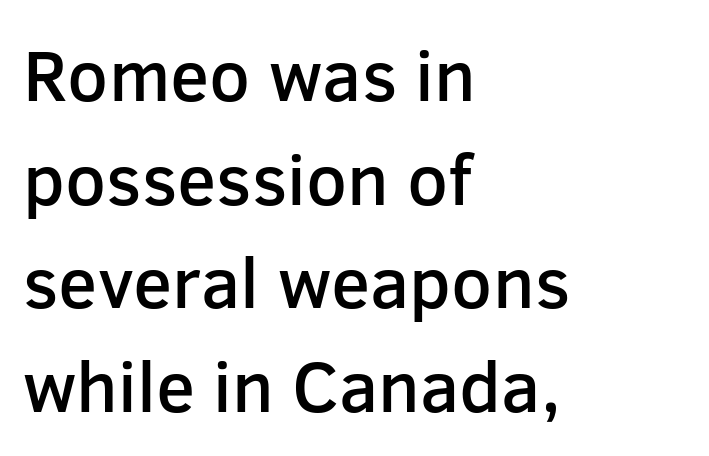
A roman cut, with each character standing at attention. A classic flush-left, rag-right setting is used for this passage. Typographic density is moderately raised because the face is semibold. The type is set solid horizontally, with unmodified tracking.
